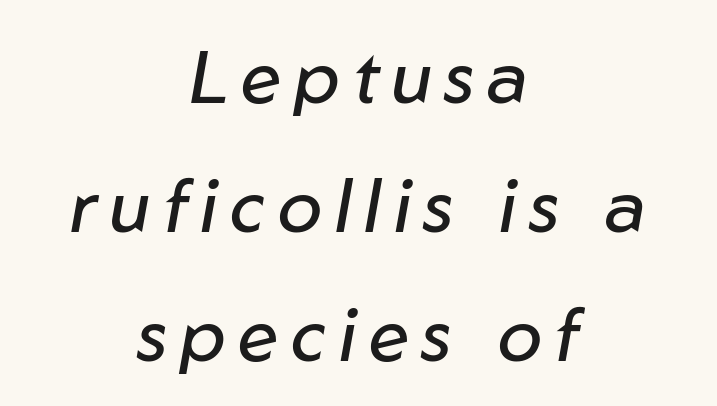
{"italic": "yes", "lean": "right", "slant_degrees": 10, "bold": "no", "weight": "regular", "width": "normal", "stroke_contrast": "low", "x_height": "medium", "monospaced": "no", "underline": "no", "align": "center", "line_spacing_ratio": 1.74, "glyph_px": 74}
